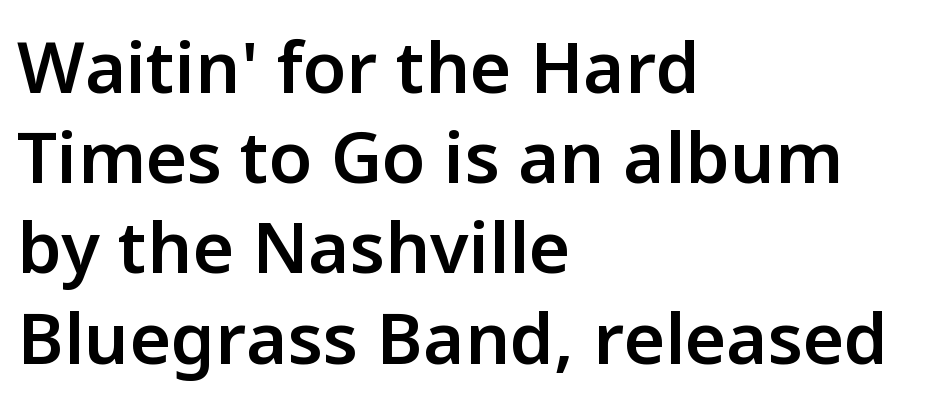
Inter-character spacing is left at the font's built-in metrics. Does the type have serifs? No, each stem ends abruptly. Italic? Not at all — the glyphs are vertical. Clear beneath every line of the passage.
